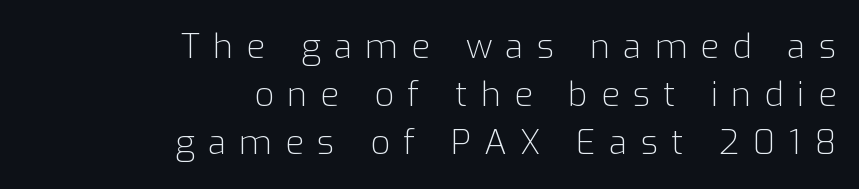
Q: Is the text bold? A: No.
Q: Is the text italic (slanted)? A: No, it is upright.
Q: Is the typeface a serif or a sans-serif typeface? A: Sans-serif.
Q: Is the text underlined? A: No.
Q: How is the paragraph aligned? A: Right-aligned.
Q: Is the spacing between letters normal or unusually wide? A: Unusually wide.
Q: Is the spacing between lines tight, normal or loose? A: Normal.
Q: Width (condensed, normal, or wide)? A: Normal.
Q: Stroke contrast? A: Low.
Q: x-height? A: Medium.
Q: Monospaced? A: No.
